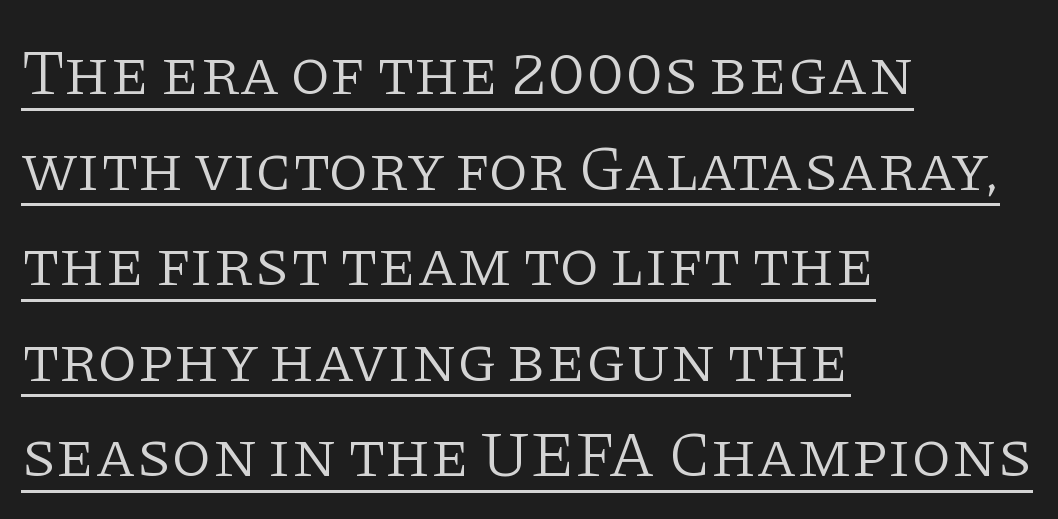
Q: Is the text bold? A: No.
Q: Is the text italic (slanted)? A: No, it is upright.
Q: Is the typeface a serif or a sans-serif typeface? A: Serif.
Q: Is the text underlined? A: Yes.
Q: How is the paragraph aligned? A: Left-aligned.
Q: Is the spacing between letters normal or unusually wide? A: Normal.
Q: Is the spacing between lines tight, normal or loose? A: Normal.
Q: Width (condensed, normal, or wide)? A: Normal.
Q: Stroke contrast? A: Low.
Q: x-height? A: Large.
Q: Monospaced? A: No.
